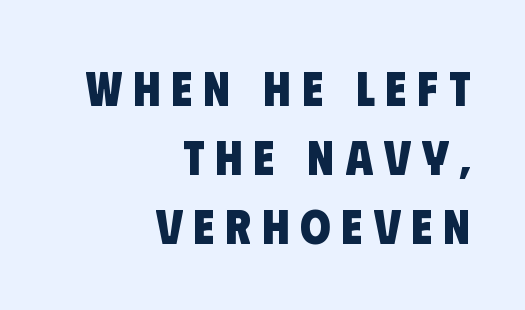
The image shows 49 px heavy, condensed sans-serif type; set right-aligned, normal line spacing (1.41x), unusually wide letter spacing (+0.22 em), not underlined; low stroke contrast and a large x-height.
